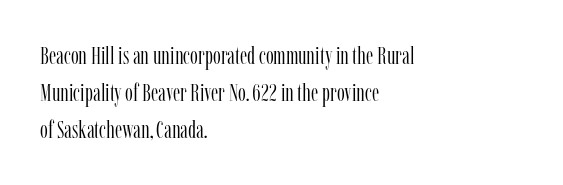
{"italic": "no", "bold": "no", "underline": "no", "align": "left", "line_spacing": "normal", "line_spacing_ratio": 1.48, "letter_spacing": "normal", "letter_spacing_em": 0.0, "glyph_px": 25}
